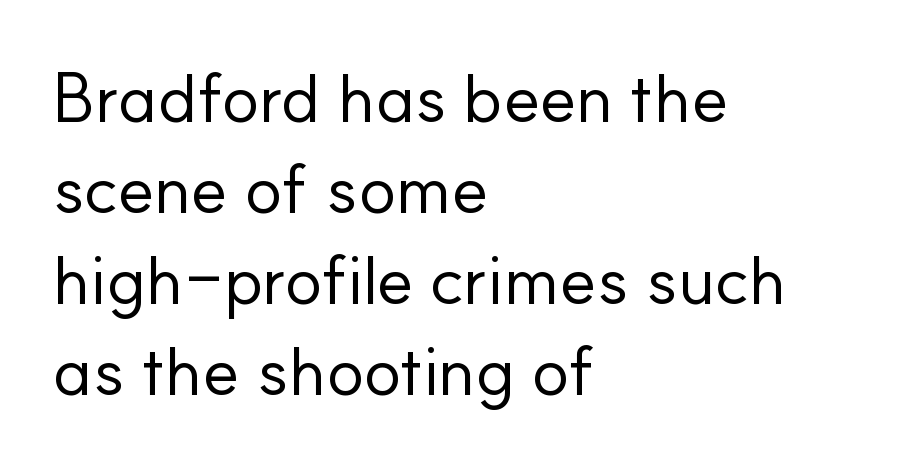
The image shows 70 px regular-weight sans-serif type, upright; set left-aligned, normal line spacing (1.3x), normal letter spacing, not underlined; low stroke contrast and a small x-height.
